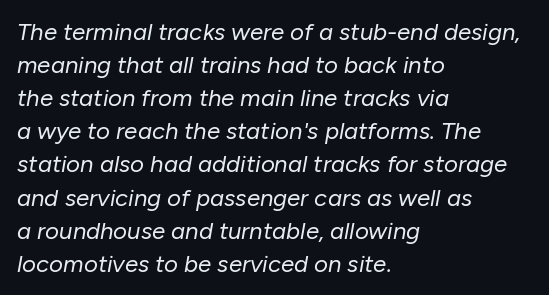
{"italic": "yes", "lean": "right", "slant_degrees": 10, "bold": "no", "underline": "no", "align": "left", "line_spacing": "normal", "line_spacing_ratio": 1.38, "letter_spacing": "normal", "letter_spacing_em": 0.0, "glyph_px": 24}
